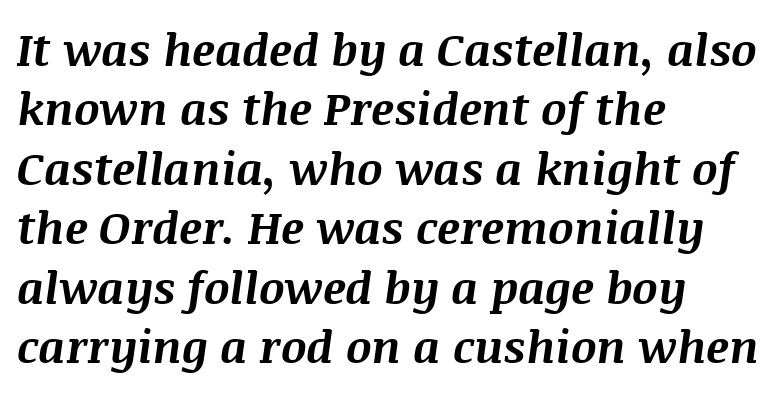
Q: Is the text bold? A: Yes.
Q: Is the text italic (slanted)? A: Yes, it leans right by about 8 degrees.
Q: Is the text underlined? A: No.
Q: How is the paragraph aligned? A: Left-aligned.
Q: Is the spacing between letters normal or unusually wide? A: Normal.
Q: Is the spacing between lines tight, normal or loose? A: Normal.
Q: Width (condensed, normal, or wide)? A: Normal.
Q: Stroke contrast? A: Medium.
Q: x-height? A: Large.
Q: Monospaced? A: No.
